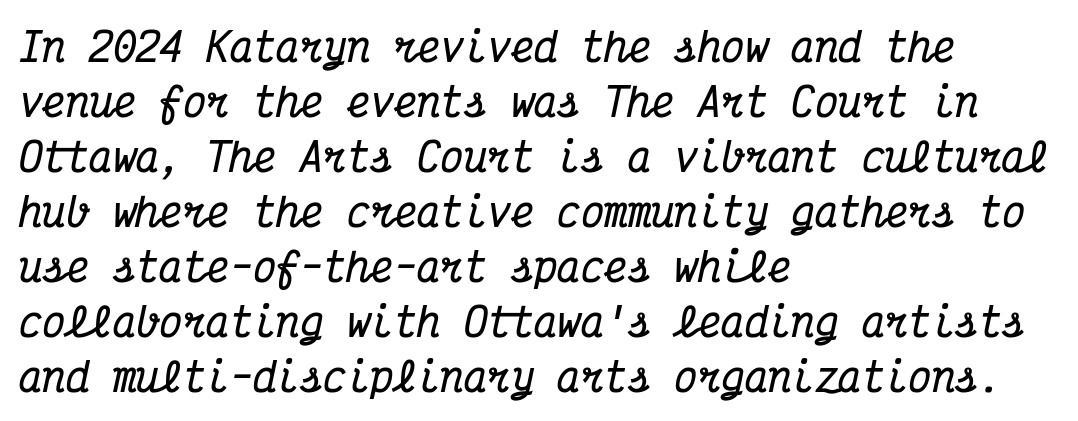
{"serif": "yes", "italic": "yes", "lean": "right", "slant_degrees": 12, "bold": "yes", "weight": "bold", "width": "condensed", "stroke_contrast": "medium", "x_height": "medium", "monospaced": "yes", "underline": "no", "align": "left", "line_spacing": "normal", "line_spacing_ratio": 1.41, "letter_spacing": "normal", "letter_spacing_em": 0.0, "glyph_px": 39}
